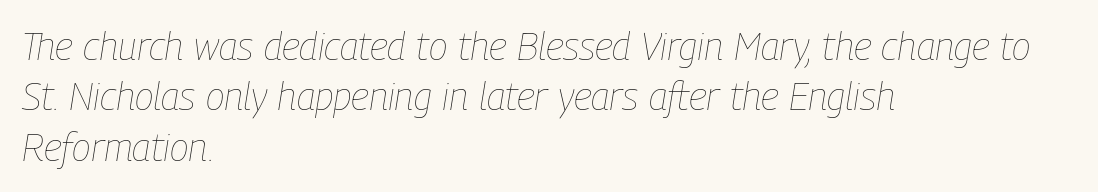
{"italic": "yes", "lean": "right", "slant_degrees": 9, "bold": "no", "weight": "thin", "width": "condensed", "stroke_contrast": "low", "x_height": "medium", "monospaced": "no", "underline": "no", "align": "left", "line_spacing": "normal", "line_spacing_ratio": 1.29, "letter_spacing": "normal", "letter_spacing_em": 0.0, "glyph_px": 39}
